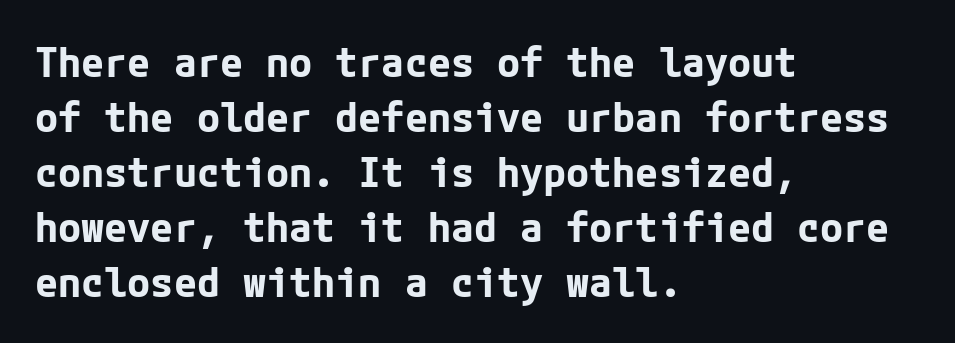
Q: Is the text bold? A: Yes.
Q: Is the text italic (slanted)? A: No, it is upright.
Q: Is the typeface a serif or a sans-serif typeface? A: Sans-serif.
Q: Is the text underlined? A: No.
Q: How is the paragraph aligned? A: Left-aligned.
Q: Is the spacing between letters normal or unusually wide? A: Normal.
Q: Is the spacing between lines tight, normal or loose? A: Normal.
Q: Width (condensed, normal, or wide)? A: Normal.
Q: Stroke contrast? A: Low.
Q: x-height? A: Medium.
